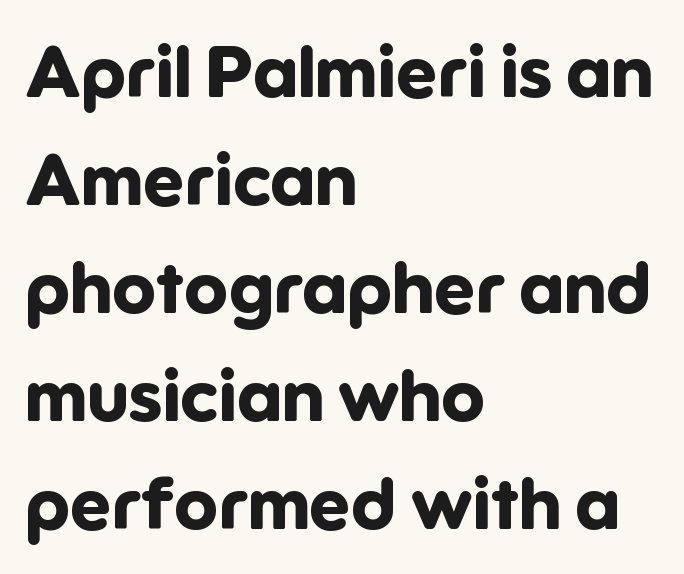
The image shows 73 px bold sans-serif type, upright; set left-aligned, normal line spacing (1.48x), normal letter spacing, not underlined; low stroke contrast and a medium x-height.
